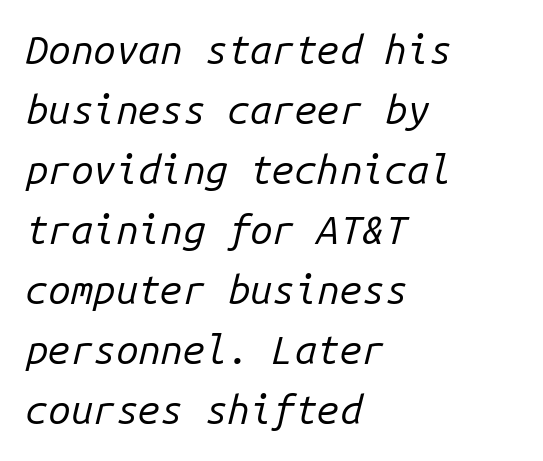
{"italic": "yes", "lean": "right", "slant_degrees": 14, "bold": "no", "weight": "regular", "width": "normal", "stroke_contrast": "low", "x_height": "medium", "monospaced": "yes", "underline": "no", "align": "left", "line_spacing": "normal", "line_spacing_ratio": 1.5, "letter_spacing": "normal", "letter_spacing_em": 0.0, "glyph_px": 40}
